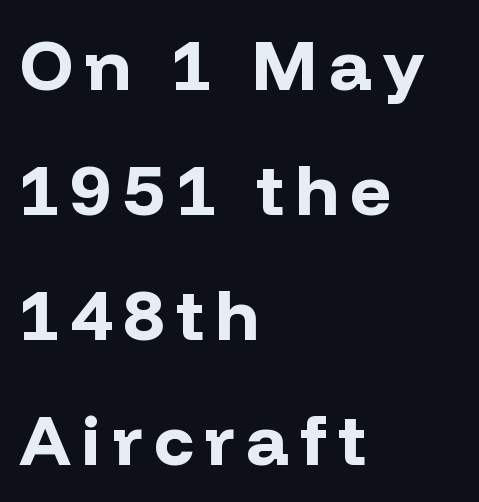
The image shows 71 px bold sans-serif type, upright; set left-aligned, line spacing 1.76x, not underlined; low stroke contrast and a medium x-height.
